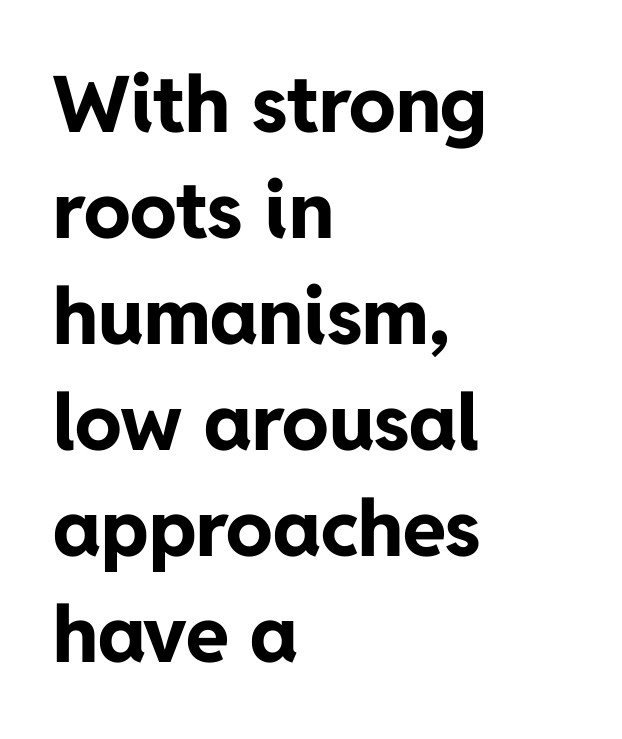
The image shows 78 px bold sans-serif type, upright; set left-aligned, normal line spacing (1.36x), normal letter spacing, not underlined; low stroke contrast and a medium x-height.
